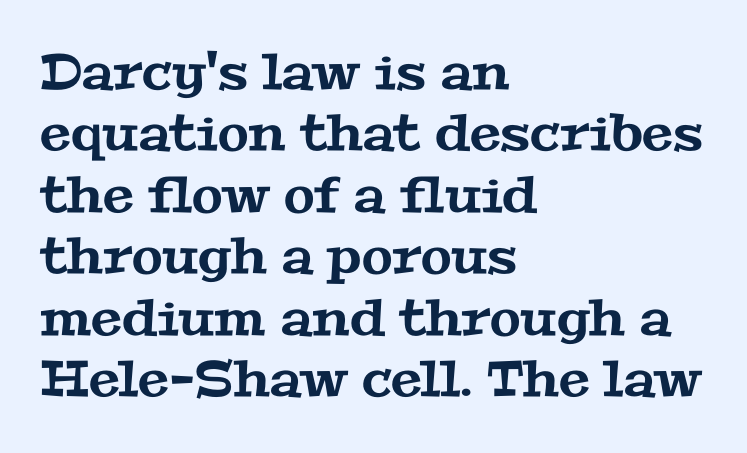
{"serif": "yes", "width": "wide", "stroke_contrast": "medium", "x_height": "medium", "monospaced": "no", "underline": "no", "align": "left", "line_spacing_ratio": 1.23, "letter_spacing": "normal", "letter_spacing_em": 0.0, "glyph_px": 50}
